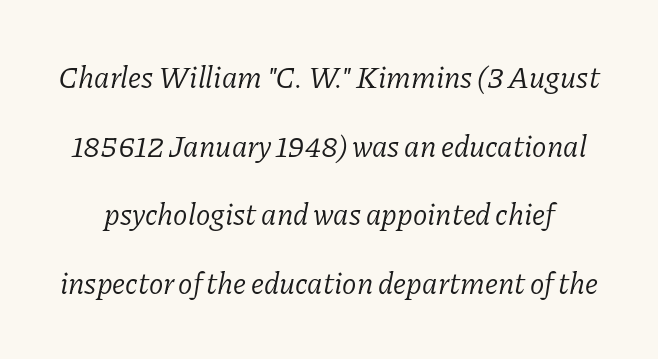
Q: Is the text bold? A: No.
Q: Is the text italic (slanted)? A: Yes, it leans right by about 11 degrees.
Q: Is the typeface a serif or a sans-serif typeface? A: Serif.
Q: Is the text underlined? A: No.
Q: Is the spacing between letters normal or unusually wide? A: Normal.
Q: Is the spacing between lines tight, normal or loose? A: Loose.
Q: Width (condensed, normal, or wide)? A: Normal.
Q: Stroke contrast? A: Low.
Q: x-height? A: Medium.
Q: Monospaced? A: No.
